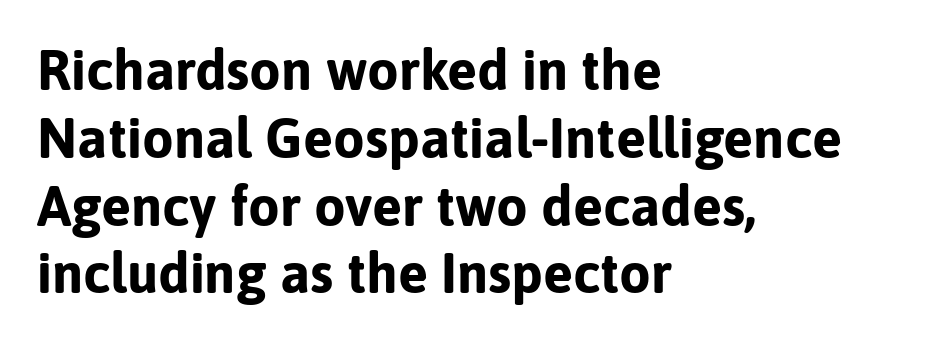
Q: Is the text bold? A: Yes.
Q: Is the text italic (slanted)? A: No, it is upright.
Q: Is the typeface a serif or a sans-serif typeface? A: Sans-serif.
Q: Is the text underlined? A: No.
Q: How is the paragraph aligned? A: Left-aligned.
Q: Is the spacing between letters normal or unusually wide? A: Normal.
Q: Width (condensed, normal, or wide)? A: Normal.
Q: Stroke contrast? A: Low.
Q: x-height? A: Medium.
Q: Monospaced? A: No.
